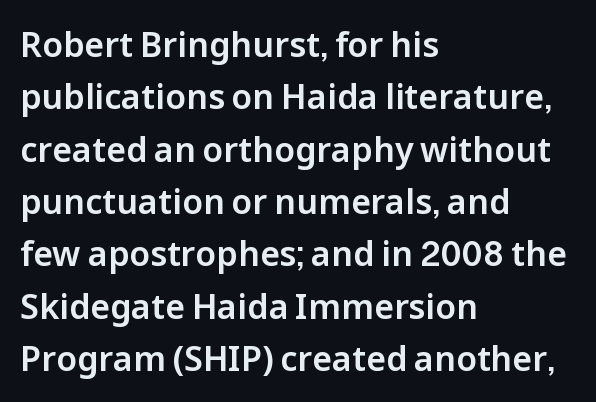
The image shows 34 px sans-serif type, upright; set left-aligned, normal line spacing (1.54x), normal letter spacing, not underlined; low stroke contrast and a medium x-height.
